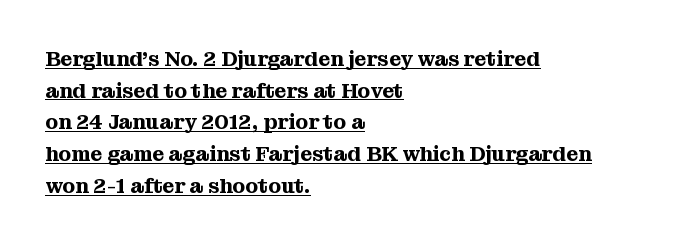
{"italic": "no", "underline": "yes", "align": "left", "line_spacing": "normal", "line_spacing_ratio": 1.51, "letter_spacing": "normal", "letter_spacing_em": 0.0, "glyph_px": 21}
